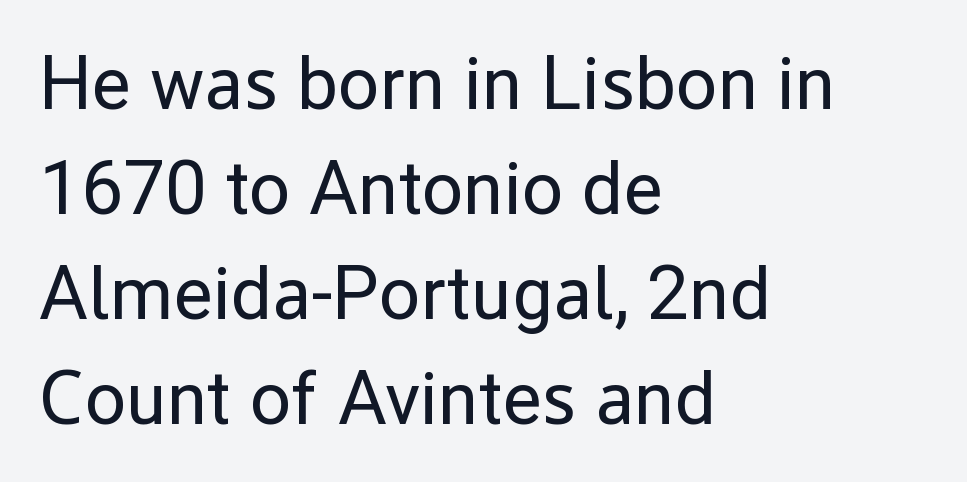
Think standard paragraph weight, or any step lighter than that. Note: no serifs on the glyphs. This rendering features lettering with no underline. Notice how descenders clear the ascenders below comfortably — that's standard leading. The letters advance in unequal steps, a hallmark of proportional type. Does the copy run flush right? No — it runs flush left.
